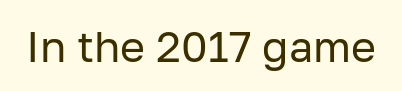
The image shows 43 px regular-weight sans-serif type, upright; set normal letter spacing, not underlined; low stroke contrast and a medium x-height.
